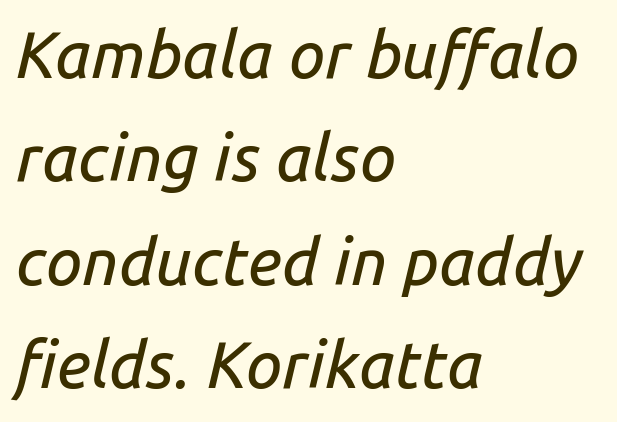
The paragraph has a hard left edge and a soft right edge. What's the leading like? Ordinary, nothing unusual. This rendering leaves character spacing at its baseline value. This rendering features lettering with no underline. This sample has the flowing, uneven cadence of proportional lettering. Characters are canted at an angle relative to the baseline's perpendicular.
